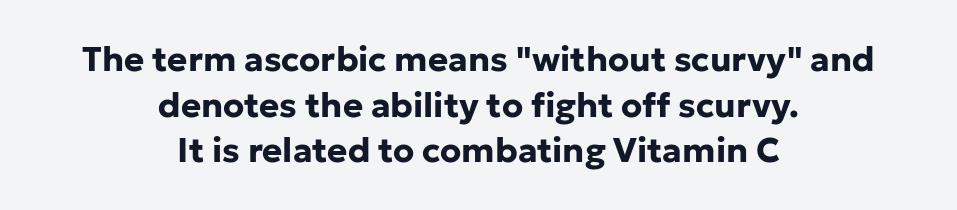
Q: Is the text bold? A: Yes.
Q: Is the text italic (slanted)? A: No, it is upright.
Q: Is the typeface a serif or a sans-serif typeface? A: Sans-serif.
Q: Is the text underlined? A: No.
Q: How is the paragraph aligned? A: Centered.
Q: Is the spacing between letters normal or unusually wide? A: Normal.
Q: Is the spacing between lines tight, normal or loose? A: Normal.
Q: Width (condensed, normal, or wide)? A: Normal.
Q: Stroke contrast? A: Low.
Q: x-height? A: Medium.
Q: Monospaced? A: No.
